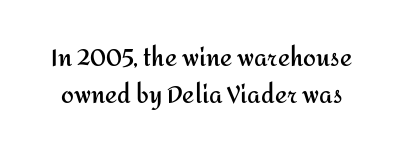
The image shows 23 px bold type, upright; set normal line spacing (1.59x), normal letter spacing, not underlined.
